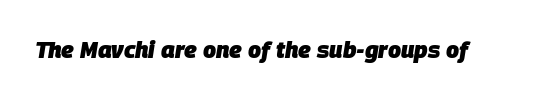
Q: Is the text bold? A: Yes.
Q: Is the text italic (slanted)? A: Yes, it leans right by about 9 degrees.
Q: Is the text underlined? A: No.
Q: Is the spacing between letters normal or unusually wide? A: Normal.
